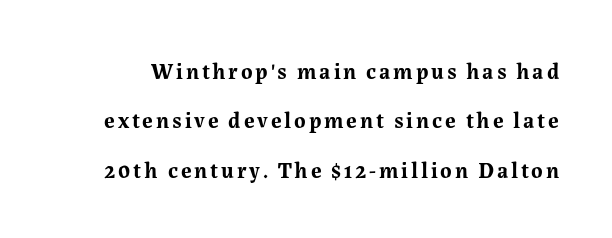
Q: Is the text bold? A: Yes.
Q: Is the text italic (slanted)? A: No, it is upright.
Q: Is the text underlined? A: No.
Q: Is the spacing between lines tight, normal or loose? A: Loose.
